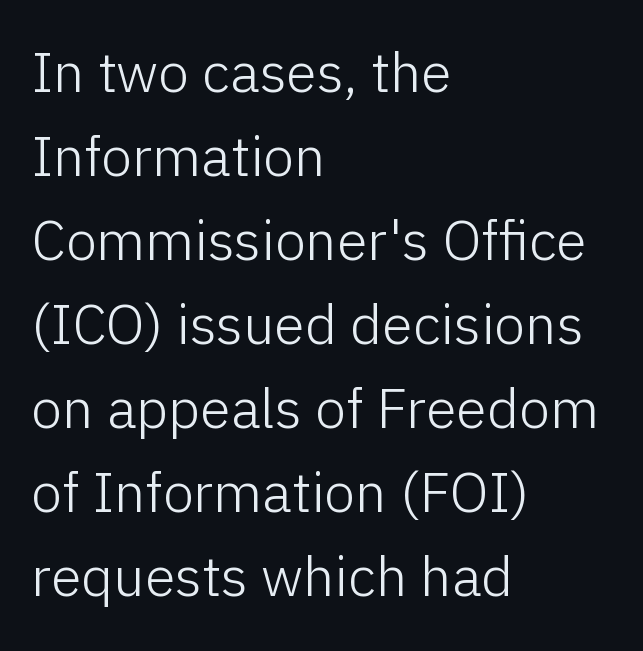
{"serif": "no", "italic": "no", "bold": "no", "weight": "light", "width": "normal", "stroke_contrast": "low", "x_height": "medium", "monospaced": "no", "underline": "no", "align": "left", "line_spacing": "normal", "line_spacing_ratio": 1.5, "letter_spacing": "normal", "letter_spacing_em": 0.0, "glyph_px": 56}
